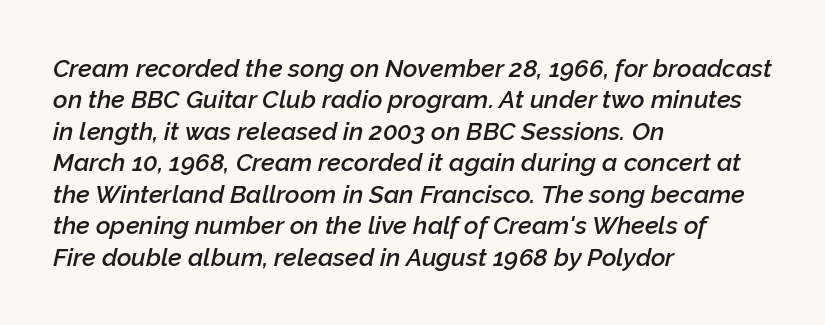
Decoration check: the copy has no underline. Each line starts at the same left margin while the right side varies. The passage shown leans; its letterforms are oblique. This sample uses plain, unmodified letter spacing. How would I describe the line gaps? Plain and ordinary. Compared with an ordinary text face, these strokes are moderately heavier — a semibold.
